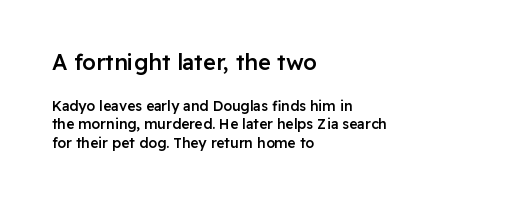
{"italic": "no", "bold": "semi", "underline": "no", "align": "left", "line_spacing": "normal", "line_spacing_ratio": 1.32, "letter_spacing": "normal", "letter_spacing_em": 0.0, "larger_block": "first", "size_ratio": 1.57, "glyph_px": 22}
